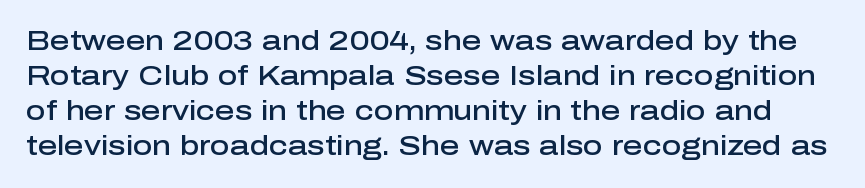
The image shows 27 px text type, upright; set normal line spacing (1.3x), normal letter spacing, not underlined.
